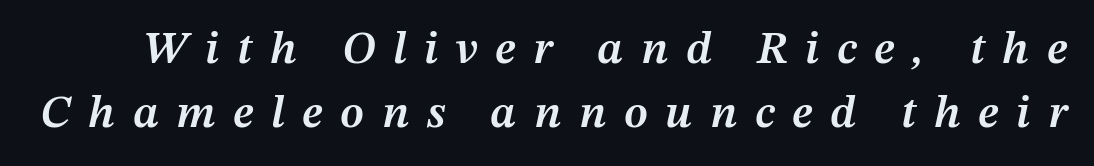
Q: Is the text bold? A: Semi-bold.
Q: Is the text italic (slanted)? A: Yes, it leans right by about 12 degrees.
Q: Is the text underlined? A: No.
Q: Is the spacing between letters normal or unusually wide? A: Unusually wide.
Q: Is the spacing between lines tight, normal or loose? A: Normal.
Q: Width (condensed, normal, or wide)? A: Normal.
Q: Stroke contrast? A: Medium.
Q: x-height? A: Medium.
Q: Monospaced? A: No.
